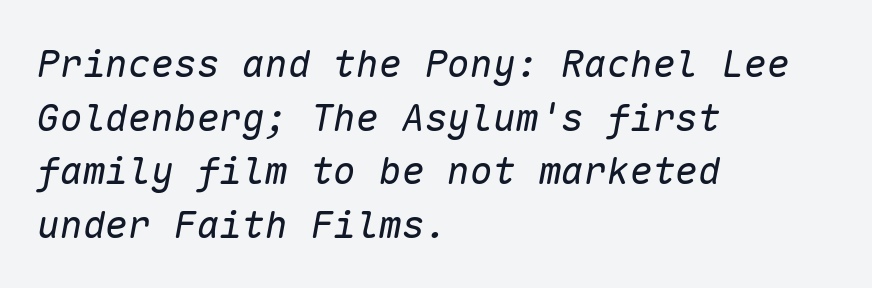
The image shows 38 px regular-weight type, italic (leaning right), monospaced; set left-aligned, normal line spacing (1.41x), normal letter spacing, not underlined; low stroke contrast and a medium x-height.
